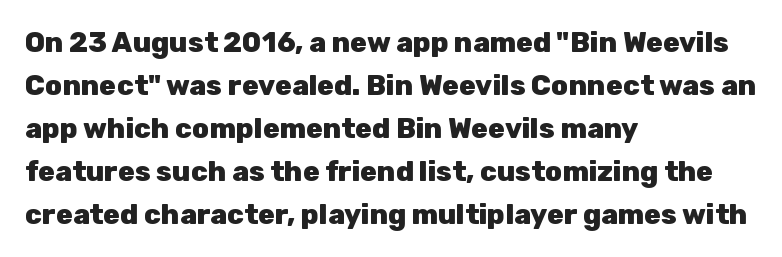
The image shows 28 px heavy sans-serif type, upright; set left-aligned, normal line spacing (1.54x), normal letter spacing, not underlined; low stroke contrast and a medium x-height.
